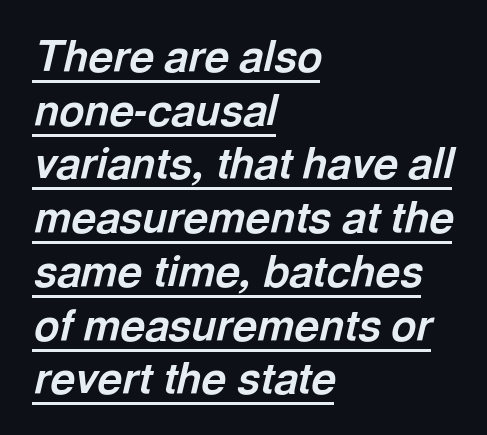
Q: Is the text bold? A: Yes.
Q: Is the text italic (slanted)? A: Yes, it leans right by about 13 degrees.
Q: Is the text underlined? A: Yes.
Q: How is the paragraph aligned? A: Left-aligned.
Q: Is the spacing between letters normal or unusually wide? A: Normal.
Q: Is the spacing between lines tight, normal or loose? A: Normal.
Q: Width (condensed, normal, or wide)? A: Normal.
Q: x-height? A: Medium.
Q: Monospaced? A: No.
